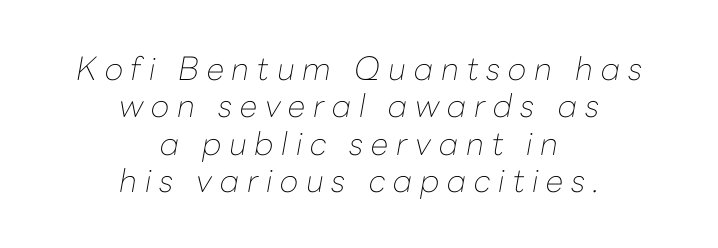
The letters are spread apart with noticeably loose tracking. Stroke mass is kept to a normal reading level or below. A typesetter would call this proportional, since set widths differ per character. The space directly below the letters is spotless.
